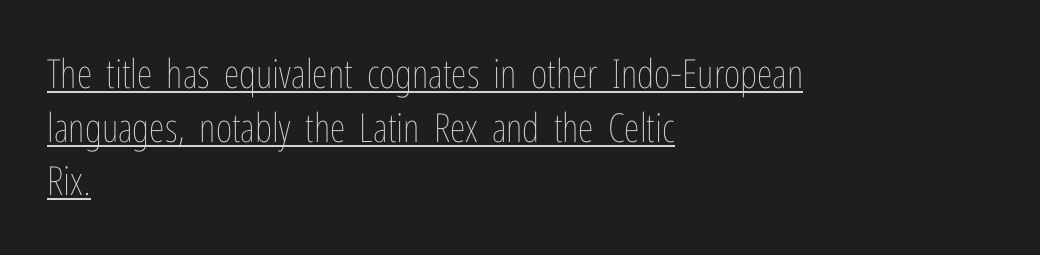
{"italic": "no", "bold": "no", "weight": "thin", "width": "condensed", "stroke_contrast": "low", "x_height": "medium", "monospaced": "no", "underline": "yes", "align": "left", "line_spacing": "normal", "line_spacing_ratio": 1.34, "letter_spacing": "normal", "letter_spacing_em": 0.0, "glyph_px": 40}
